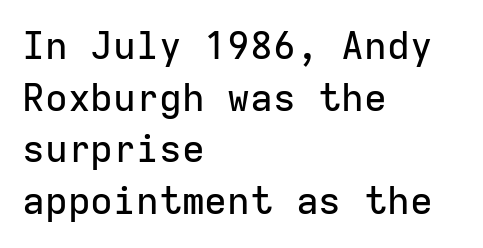
Q: Is the text italic (slanted)? A: No, it is upright.
Q: Is the typeface a serif or a sans-serif typeface? A: Sans-serif.
Q: Is the text underlined? A: No.
Q: How is the paragraph aligned? A: Left-aligned.
Q: Is the spacing between letters normal or unusually wide? A: Normal.
Q: Is the spacing between lines tight, normal or loose? A: Normal.
Q: Width (condensed, normal, or wide)? A: Normal.
Q: Stroke contrast? A: Low.
Q: x-height? A: Medium.
Q: Monospaced? A: Yes.
